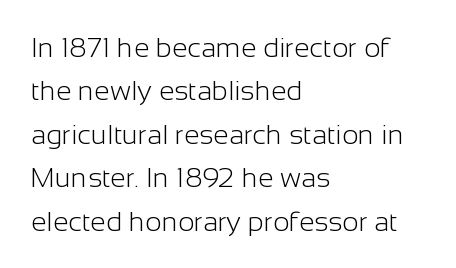
Q: Is the text bold? A: No.
Q: Is the text italic (slanted)? A: No, it is upright.
Q: Is the typeface a serif or a sans-serif typeface? A: Sans-serif.
Q: Is the text underlined? A: No.
Q: How is the paragraph aligned? A: Left-aligned.
Q: Is the spacing between letters normal or unusually wide? A: Normal.
Q: Is the spacing between lines tight, normal or loose? A: Normal.
Q: Width (condensed, normal, or wide)? A: Normal.
Q: Stroke contrast? A: Low.
Q: x-height? A: Medium.
Q: Monospaced? A: No.
